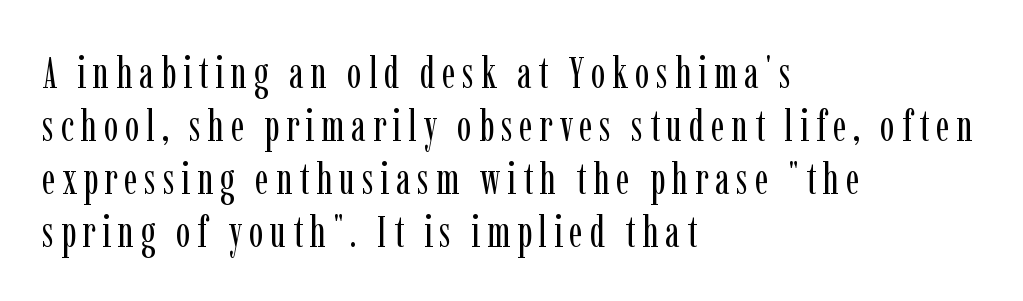
The image shows 43 px regular-weight, condensed serif type, upright; set left-aligned, line spacing 1.23x, not underlined; low stroke contrast and a medium x-height.
